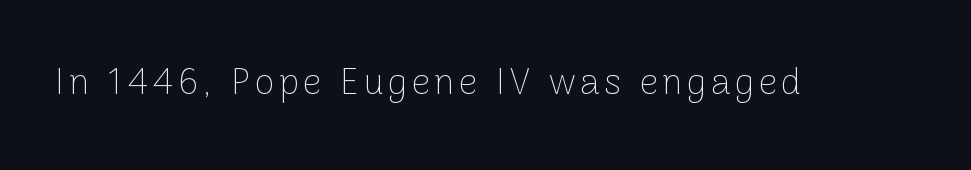
The zone under the glyphs is completely vacant. This rendering employs a face without finishing strokes, i.e., a sans-serif. The typography opts for an upright posture over an oblique one. A light-to-regular cut is what we see here. Looks like regular typesetting: each glyph gets only the width it needs.
